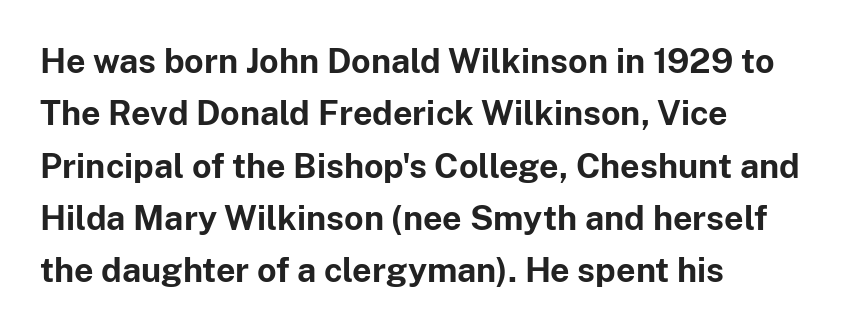
Q: Is the text bold? A: Yes.
Q: Is the text italic (slanted)? A: No, it is upright.
Q: Is the typeface a serif or a sans-serif typeface? A: Sans-serif.
Q: Is the text underlined? A: No.
Q: How is the paragraph aligned? A: Left-aligned.
Q: Is the spacing between letters normal or unusually wide? A: Normal.
Q: Is the spacing between lines tight, normal or loose? A: Normal.
Q: Width (condensed, normal, or wide)? A: Normal.
Q: Stroke contrast? A: Low.
Q: x-height? A: Medium.
Q: Monospaced? A: No.
